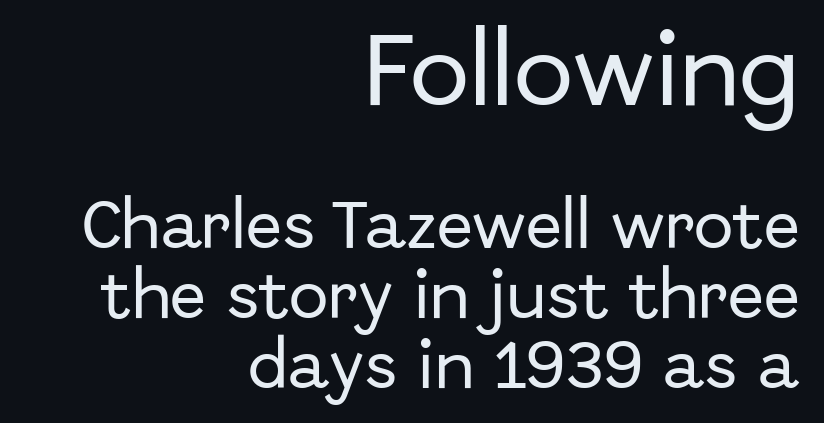
{"serif": "no", "italic": "no", "width": "normal", "stroke_contrast": "low", "x_height": "medium", "monospaced": "no", "underline": "no", "align": "right", "line_spacing": "normal", "line_spacing_ratio": 1.32, "letter_spacing": "normal", "letter_spacing_em": 0.0, "larger_block": "first", "size_ratio": 1.51, "glyph_px": 80}
